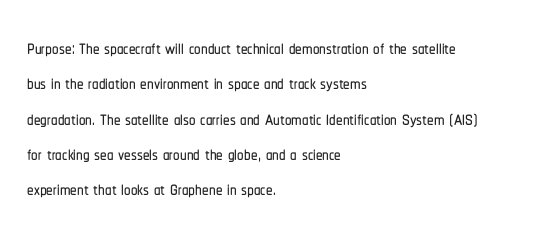
The image shows 26 px text type, upright; set left-aligned, normal line spacing (1.36x), normal letter spacing, not underlined.
